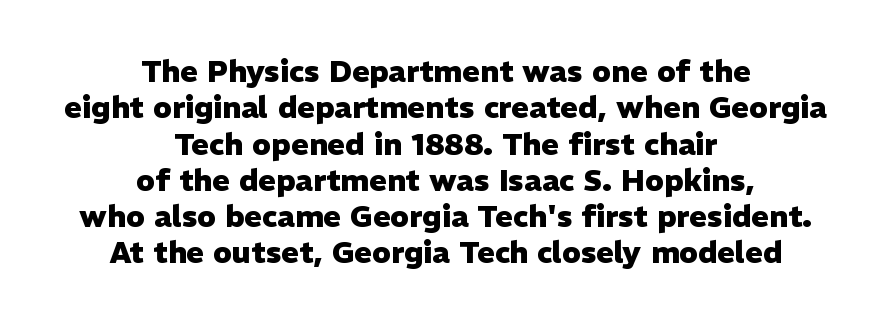
{"serif": "no", "italic": "no", "bold": "yes", "weight": "heavy", "width": "normal", "stroke_contrast": "low", "x_height": "medium", "monospaced": "no", "underline": "no", "align": "center", "line_spacing_ratio": 1.21, "letter_spacing": "normal", "letter_spacing_em": 0.0, "glyph_px": 30}
